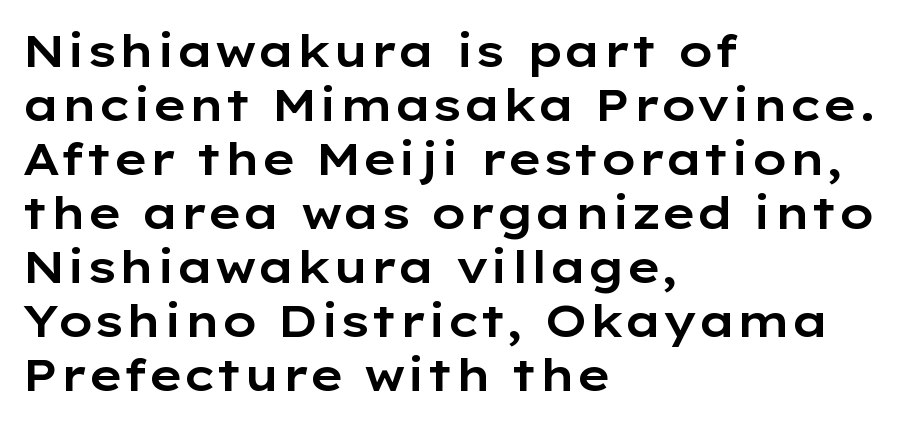
Serifs: no, the terminals of the letterforms are clean. A typesetter would mark this as roman, not italic. These lines stack with their left ends in a neat column. Is this a fixed-width face? No — the glyphs have proportional, varying widths. Short note: letters normally spaced.
